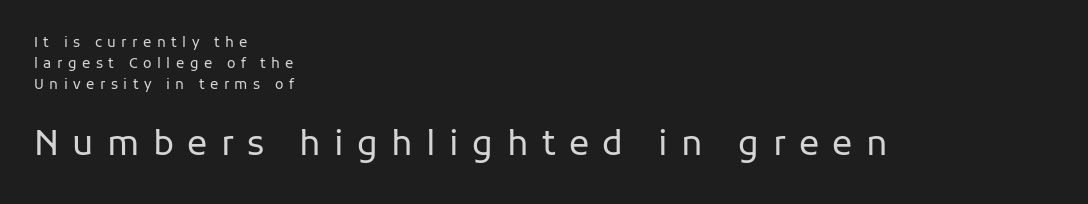
The following chunk of copy outweighs the initial chunk in type size. Decoration check: the copy has no underline. These lines sit exactly where default settings would place them. Classification — sans serif.
